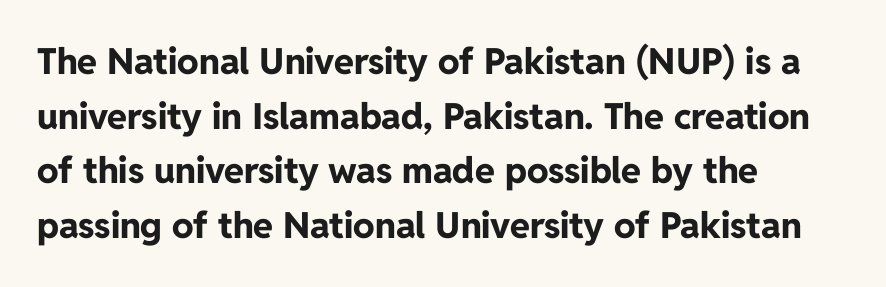
The image shows 36 px bold sans-serif type, upright; set left-aligned, normal line spacing (1.52x), normal letter spacing, not underlined; low stroke contrast and a medium x-height.
